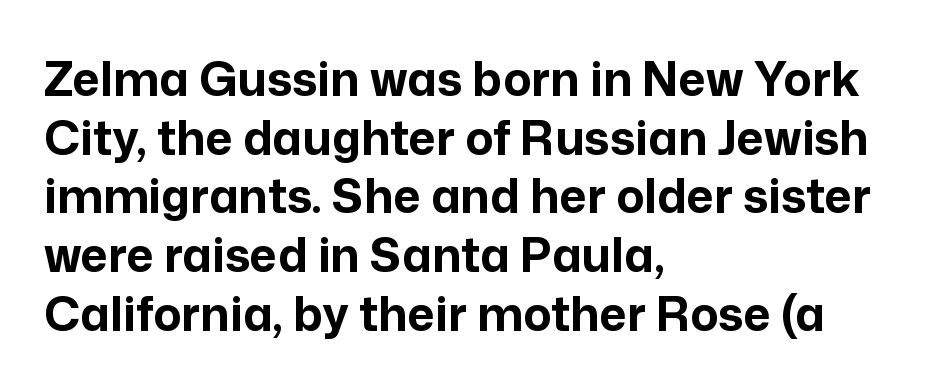
This sample has the flowing, uneven cadence of proportional lettering. Has an underline been added? It has not. This sample uses a sans-serif face. Students, this is bold: see how much ink each stroke carries.
